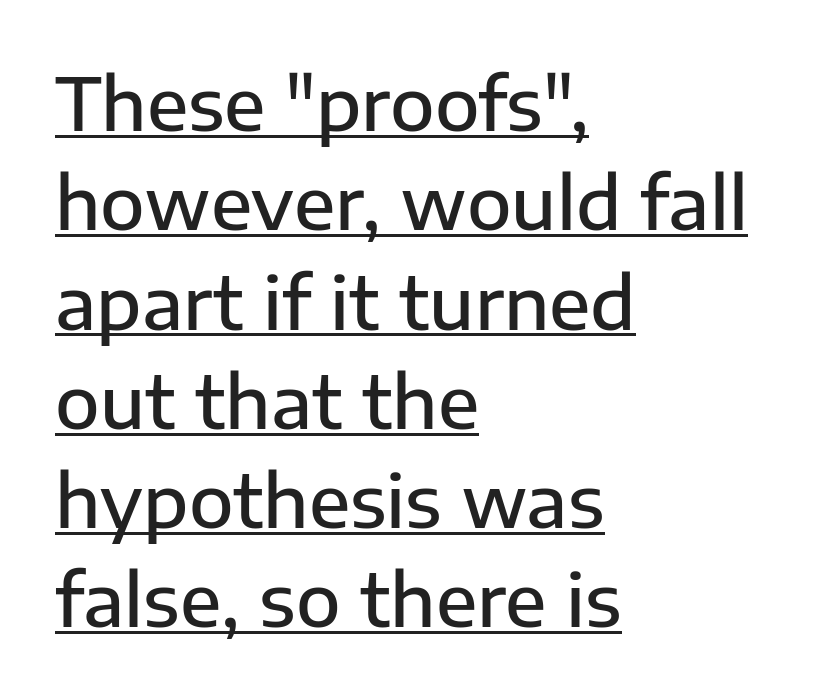
The image shows 73 px semibold sans-serif type, upright; set left-aligned, normal line spacing (1.36x), normal letter spacing, underlined; low stroke contrast and a medium x-height.
